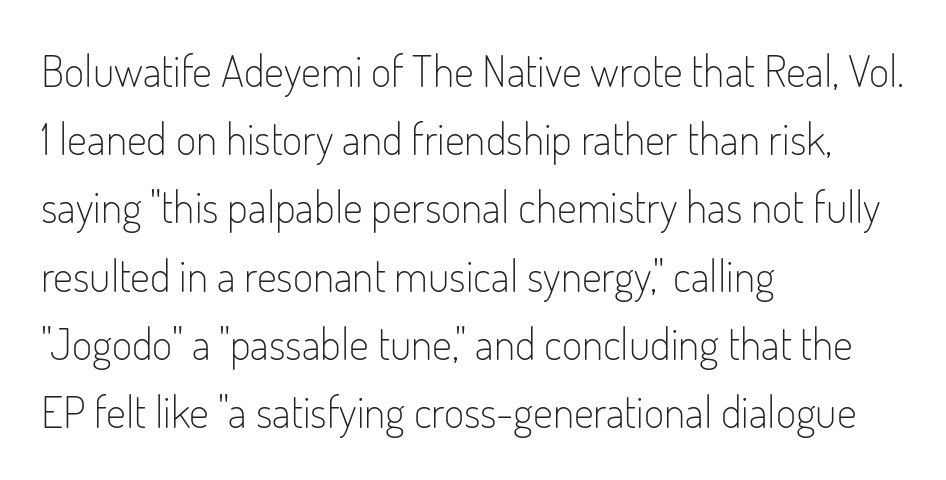
The rendering uses natural spacing where letterforms have individual widths. The leading is moderate, giving the passage an even texture. Just letters on the line, the space beneath them empty. Letterform terminals end flat and unadorned throughout the passage.
